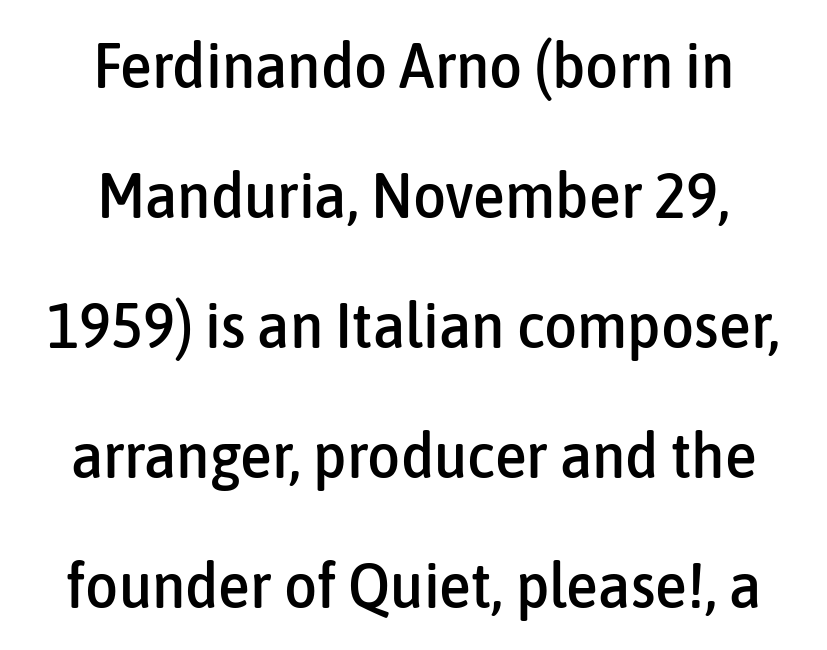
The image shows 64 px condensed sans-serif type, upright; set centered, loose line spacing (2.03x), normal letter spacing, not underlined; low stroke contrast and a medium x-height.
